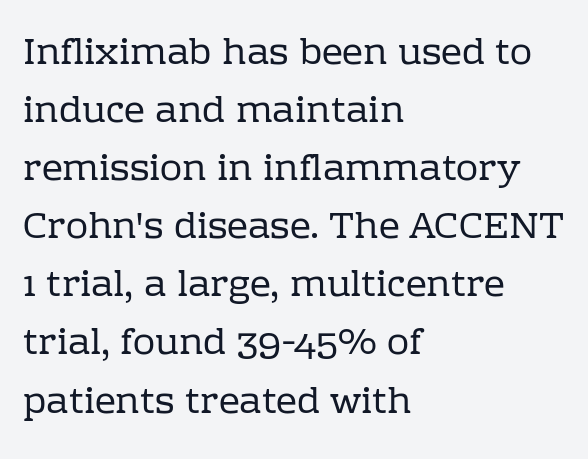
Vertically, the passage feels balanced, rows spaced as you'd expect. Glance below the letters and you will spot only blank space. The letters stand straight up with perfectly vertical stems. Regarding serifs, this sample has them.
